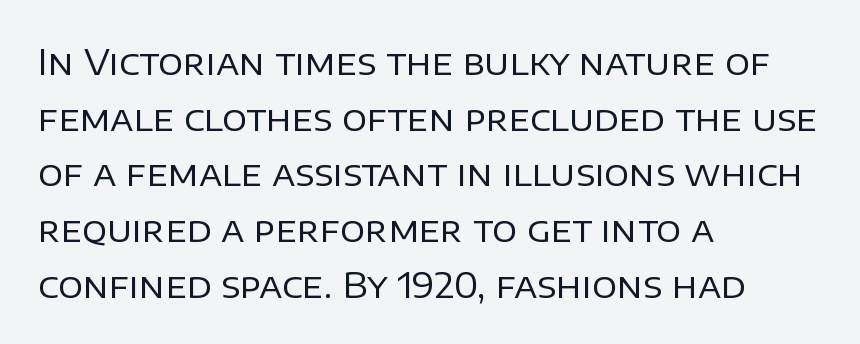
Q: Is the text bold? A: No.
Q: Is the text italic (slanted)? A: No, it is upright.
Q: Is the typeface a serif or a sans-serif typeface? A: Sans-serif.
Q: Is the text underlined? A: No.
Q: How is the paragraph aligned? A: Left-aligned.
Q: Is the spacing between letters normal or unusually wide? A: Normal.
Q: Is the spacing between lines tight, normal or loose? A: Normal.
Q: Width (condensed, normal, or wide)? A: Normal.
Q: Stroke contrast? A: Low.
Q: x-height? A: Large.
Q: Monospaced? A: No.
